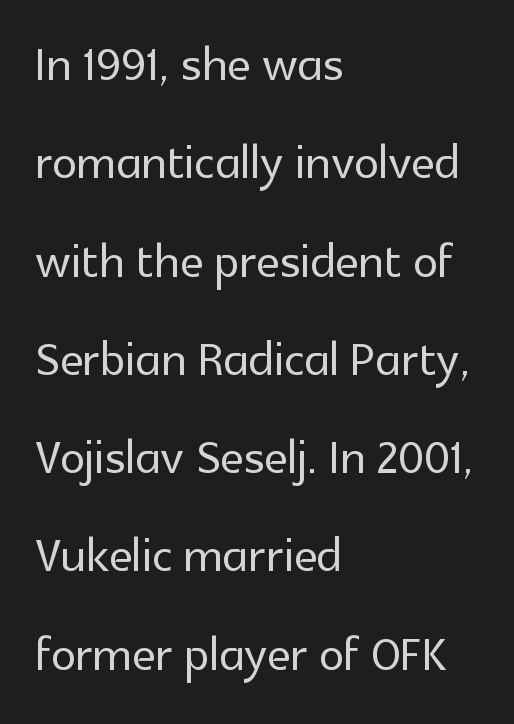
The image shows 63 px sans-serif type, upright; set left-aligned, normal line spacing (1.56x), normal letter spacing, not underlined; a medium x-height.
